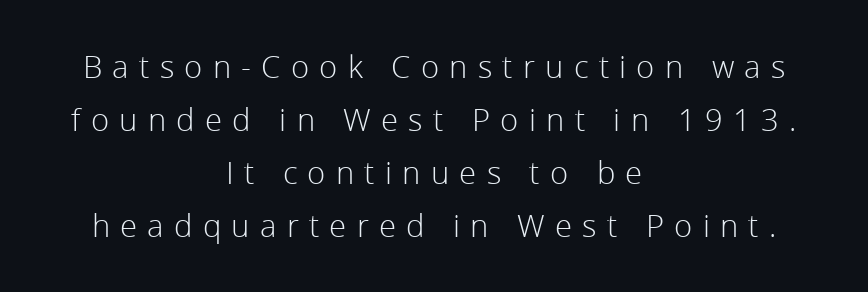
Q: Is the text bold? A: No.
Q: Is the text italic (slanted)? A: No, it is upright.
Q: Is the typeface a serif or a sans-serif typeface? A: Sans-serif.
Q: Is the text underlined? A: No.
Q: How is the paragraph aligned? A: Centered.
Q: Is the spacing between letters normal or unusually wide? A: Unusually wide.
Q: Width (condensed, normal, or wide)? A: Normal.
Q: Stroke contrast? A: Low.
Q: x-height? A: Medium.
Q: Monospaced? A: No.
